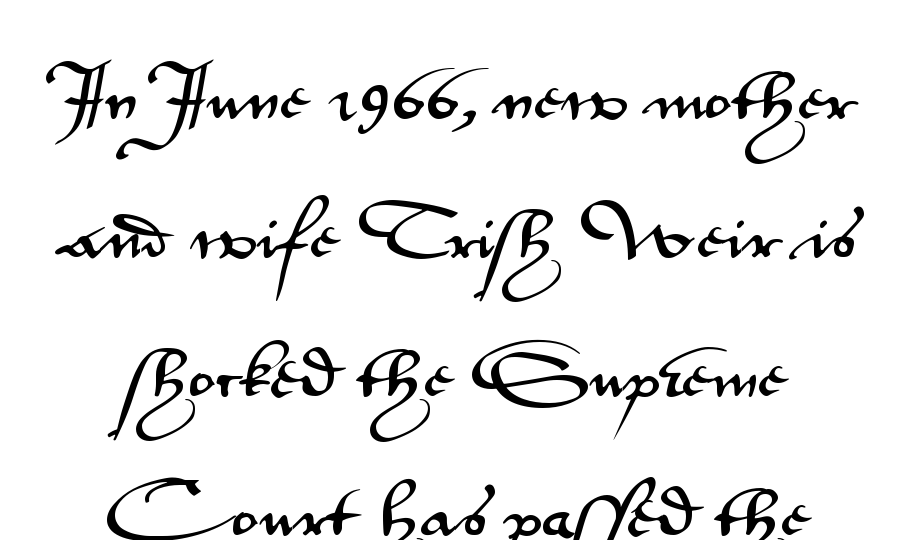
Q: Is the text italic (slanted)? A: Yes.
Q: Is the typeface a serif or a sans-serif typeface? A: Sans-serif.
Q: Is the text underlined? A: No.
Q: Is the spacing between letters normal or unusually wide? A: Normal.
Q: Is the spacing between lines tight, normal or loose? A: Loose.
Q: Width (condensed, normal, or wide)? A: Wide.
Q: Stroke contrast? A: Medium.
Q: x-height? A: Small.
Q: Monospaced? A: No.
